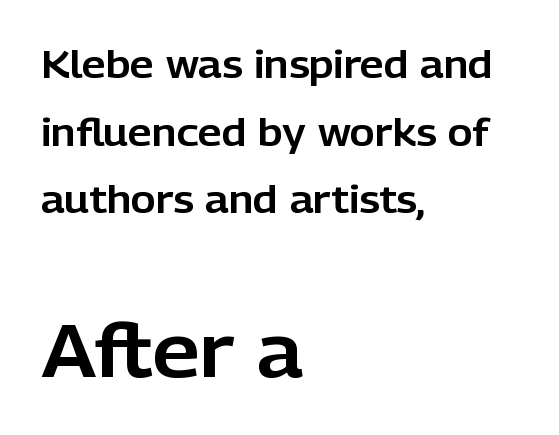
The image shows 75 px sans-serif type, upright; set left-aligned, line spacing 1.78x, normal letter spacing, not underlined; the second (bottom) block is 1.97x larger; low stroke contrast and a medium x-height.
